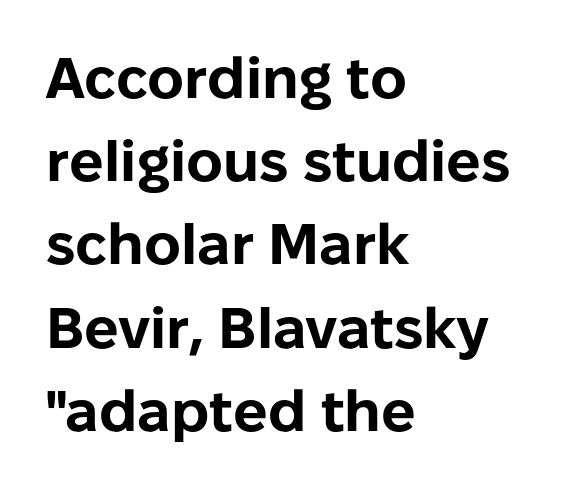
Q: Is the text bold? A: Yes.
Q: Is the text italic (slanted)? A: No, it is upright.
Q: Is the typeface a serif or a sans-serif typeface? A: Sans-serif.
Q: Is the text underlined? A: No.
Q: How is the paragraph aligned? A: Left-aligned.
Q: Is the spacing between letters normal or unusually wide? A: Normal.
Q: Is the spacing between lines tight, normal or loose? A: Normal.
Q: Width (condensed, normal, or wide)? A: Normal.
Q: Stroke contrast? A: Low.
Q: x-height? A: Medium.
Q: Monospaced? A: No.
